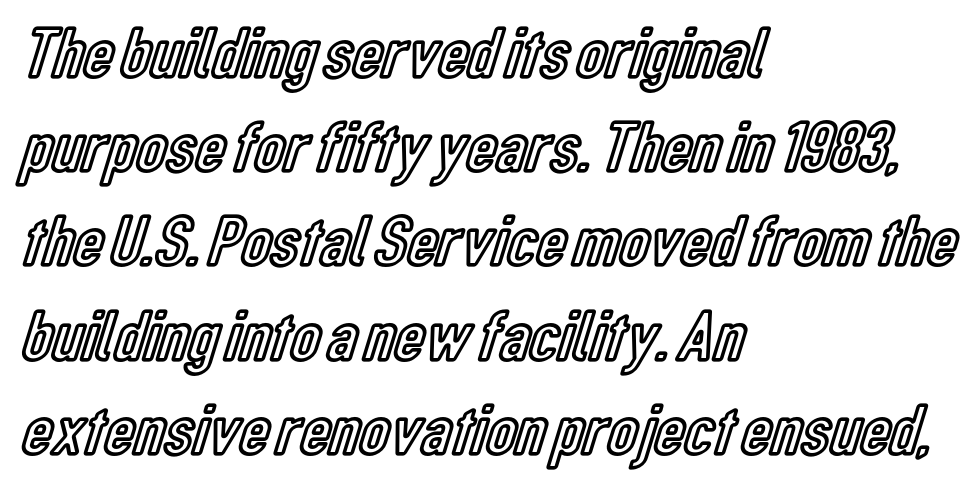
Q: Is the text italic (slanted)? A: Yes.
Q: Is the text underlined? A: No.
Q: How is the paragraph aligned? A: Left-aligned.
Q: Is the spacing between letters normal or unusually wide? A: Normal.
Q: Is the spacing between lines tight, normal or loose? A: Normal.
Q: Width (condensed, normal, or wide)? A: Condensed.
Q: x-height? A: Medium.
Q: Monospaced? A: No.
